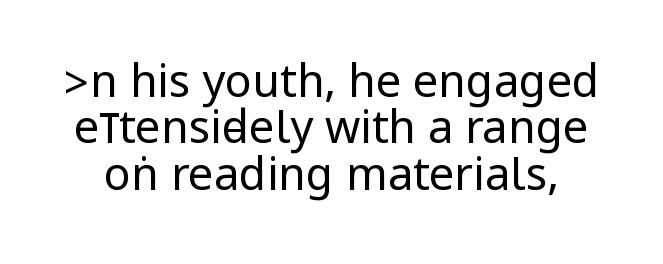
{"serif": "no", "italic": "no", "bold": "no", "weight": "regular", "width": "condensed", "stroke_contrast": "low", "underline": "no", "line_spacing": "tight", "line_spacing_ratio": 1.03, "letter_spacing": "normal", "letter_spacing_em": 0.0, "glyph_px": 45}
